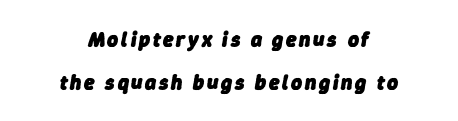
{"italic": "yes", "lean": "right", "slant_degrees": 9, "bold": "yes", "underline": "no", "align": "center", "line_spacing": "loose", "line_spacing_ratio": 2.05, "glyph_px": 21}
